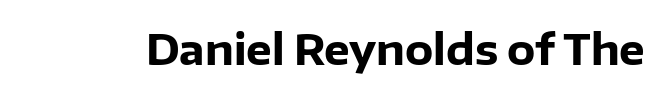
The image shows 41 px heavy sans-serif type, upright; set normal letter spacing, not underlined; low stroke contrast and a medium x-height.
